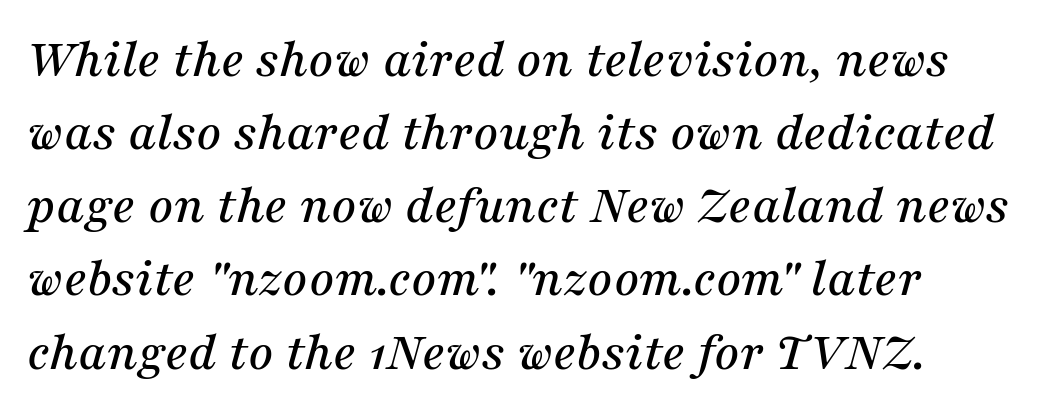
{"serif": "yes", "italic": "yes", "lean": "right", "slant_degrees": 16, "width": "normal", "stroke_contrast": "medium", "x_height": "medium", "monospaced": "no", "underline": "no", "line_spacing": "normal", "line_spacing_ratio": 1.33, "letter_spacing": "normal", "letter_spacing_em": 0.0, "glyph_px": 55}
